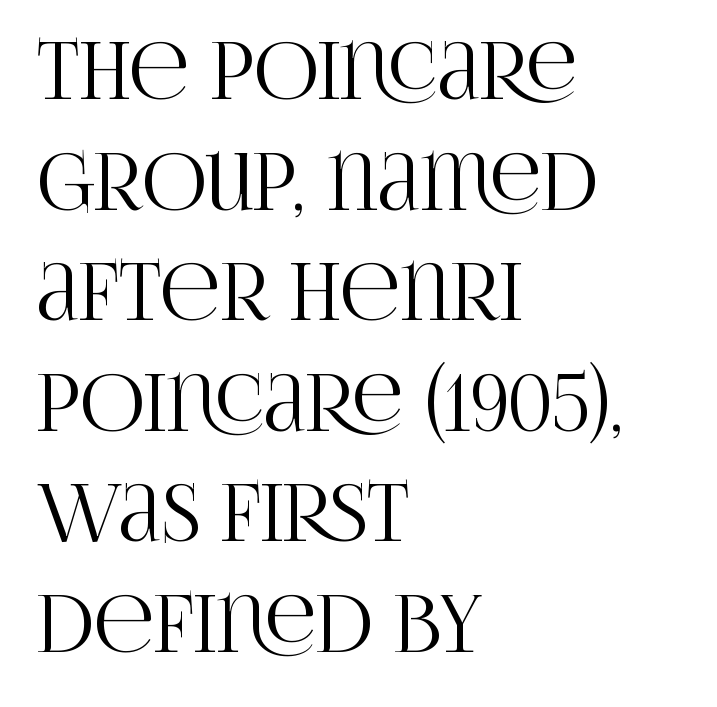
The image shows 79 px condensed serif type, upright; set left-aligned, normal line spacing (1.4x), normal letter spacing, not underlined; high stroke contrast and a large x-height.
